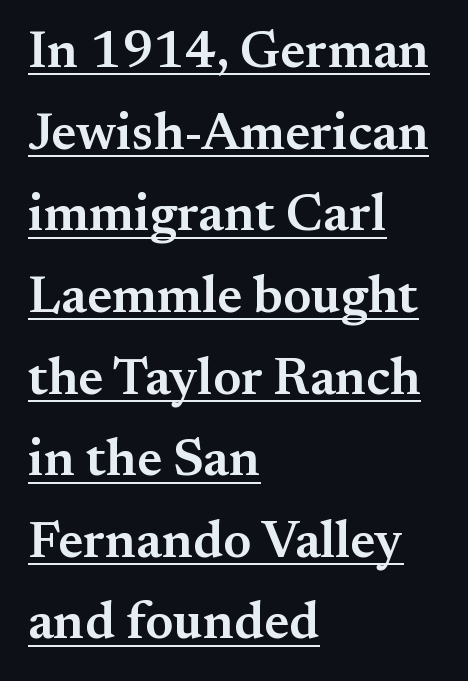
Q: Is the text bold? A: Semi-bold.
Q: Is the text italic (slanted)? A: No, it is upright.
Q: Is the typeface a serif or a sans-serif typeface? A: Serif.
Q: Is the text underlined? A: Yes.
Q: How is the paragraph aligned? A: Left-aligned.
Q: Is the spacing between letters normal or unusually wide? A: Normal.
Q: Is the spacing between lines tight, normal or loose? A: Normal.
Q: Width (condensed, normal, or wide)? A: Normal.
Q: Stroke contrast? A: Medium.
Q: x-height? A: Small.
Q: Monospaced? A: No.
